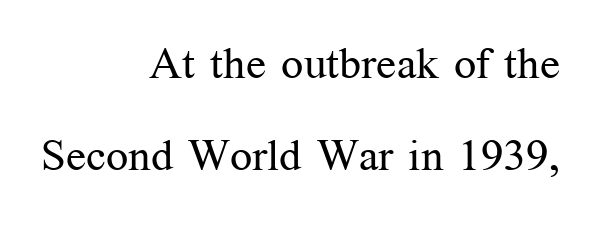
The image shows 44 px regular-weight serif type, upright; set right-aligned, loose line spacing (2.09x), normal letter spacing, not underlined; medium stroke contrast and a medium x-height.
